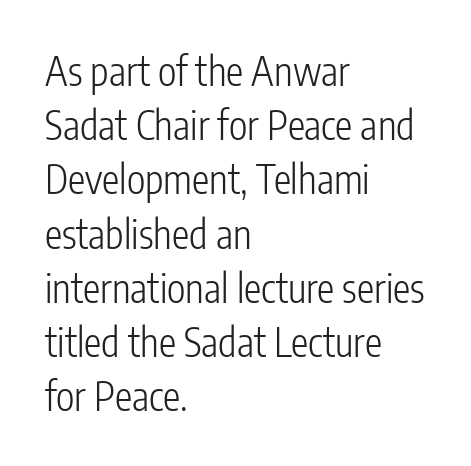
{"serif": "no", "italic": "no", "bold": "no", "weight": "light", "width": "condensed", "stroke_contrast": "low", "x_height": "medium", "monospaced": "no", "underline": "no", "align": "left", "line_spacing": "normal", "line_spacing_ratio": 1.39, "letter_spacing": "normal", "letter_spacing_em": 0.0, "glyph_px": 39}
